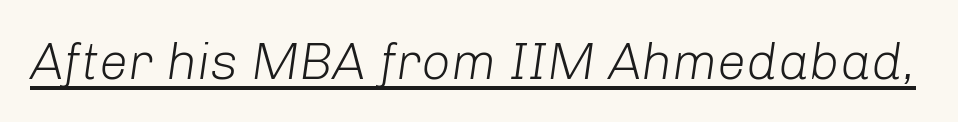
The image shows 52 px light type, italic (leaning right); set normal letter spacing, underlined; low stroke contrast and a medium x-height.
